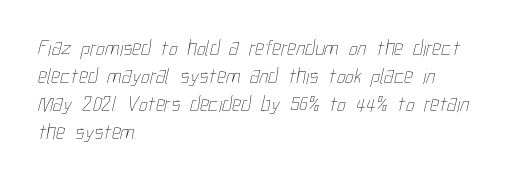
The image shows 22 px text type; set left-aligned, normal line spacing (1.27x), normal letter spacing, not underlined.
